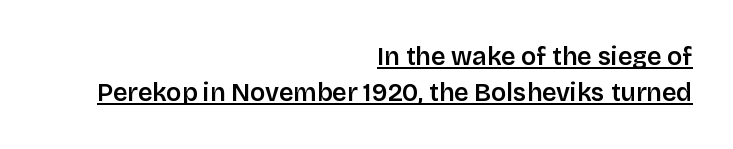
The image shows 25 px text type, upright; set right-aligned, normal line spacing (1.43x), normal letter spacing, underlined.
